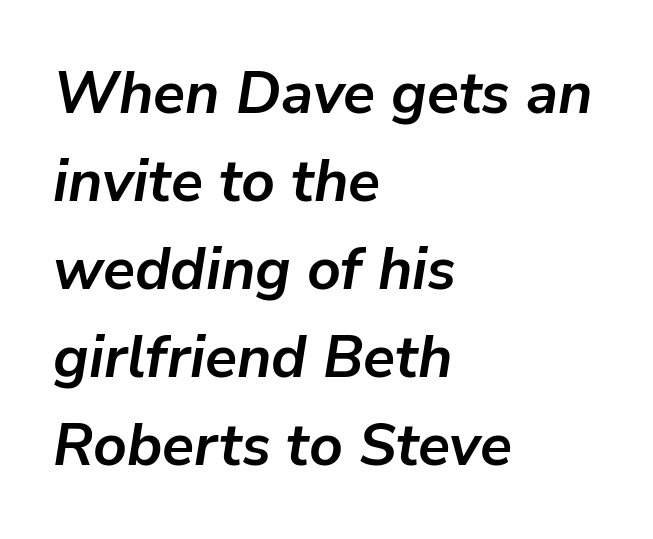
{"italic": "yes", "lean": "right", "slant_degrees": 9, "bold": "yes", "weight": "semibold", "width": "normal", "stroke_contrast": "low", "x_height": "medium", "monospaced": "no", "underline": "no", "align": "left", "line_spacing": "normal", "line_spacing_ratio": 1.49, "letter_spacing": "normal", "letter_spacing_em": 0.0, "glyph_px": 59}
